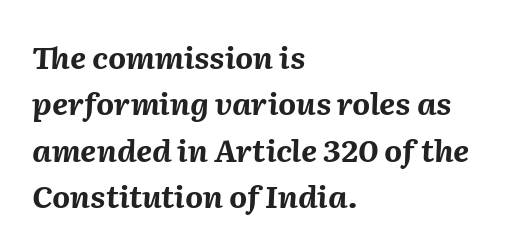
Q: Is the text bold? A: Yes.
Q: Is the text italic (slanted)? A: Yes, it leans right by about 2 degrees.
Q: Is the text underlined? A: No.
Q: How is the paragraph aligned? A: Left-aligned.
Q: Is the spacing between letters normal or unusually wide? A: Normal.
Q: Is the spacing between lines tight, normal or loose? A: Normal.
Q: Width (condensed, normal, or wide)? A: Normal.
Q: Stroke contrast? A: Medium.
Q: x-height? A: Medium.
Q: Monospaced? A: No.
